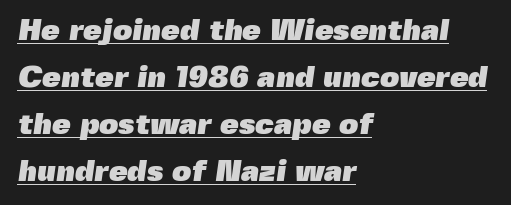
The image shows 30 px heavy sans-serif type; set left-aligned, normal line spacing (1.57x), normal letter spacing, underlined; a medium x-height.
